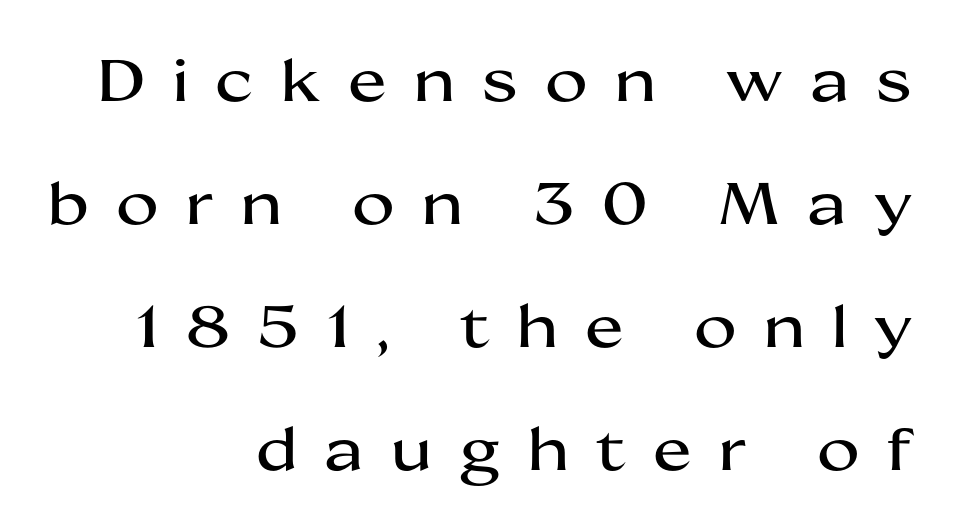
Character widths vary here, with narrow letters taking less room than wide ones. Unmarked baselines from the first word to the last. The letters stand straight up with perfectly vertical stems. This sample trades compactness for vertical openness between lines. In terms of letterspacing, this is a distinctly airy, spread setting.
